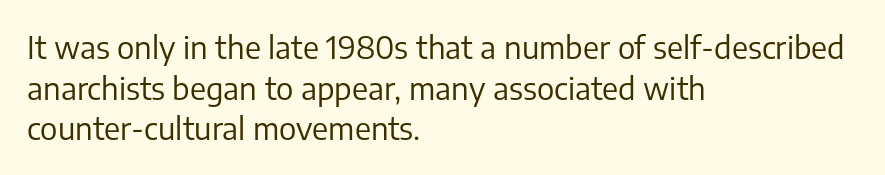
Words float on clear page, feet unadorned. Quick note: interline space is typical. The rendering uses natural spacing where letterforms have individual widths. The typesetter chose a ragged-right arrangement here. Ink coverage per letter is moderate at most. Nothing unusual about the tracking: characters are spaced as the font intends.
